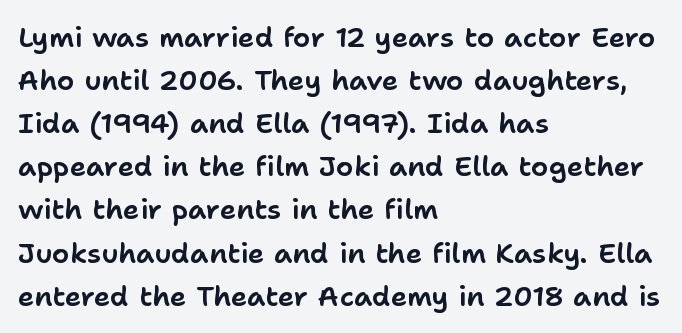
{"serif": "no", "italic": "no", "width": "normal", "stroke_contrast": "low", "x_height": "medium", "monospaced": "no", "underline": "no", "align": "left", "line_spacing": "normal", "line_spacing_ratio": 1.54, "letter_spacing": "normal", "letter_spacing_em": 0.0, "glyph_px": 28}
